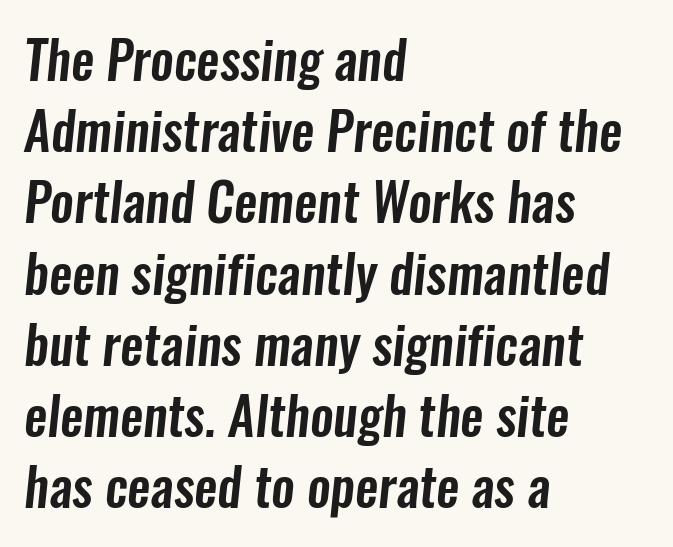
The passage is arranged the way most books set body copy — flush left. Nobody drew a line under any word here. Quick note: interline space is typical. The gaps between neighbouring characters are ordinary and unremarkable.
